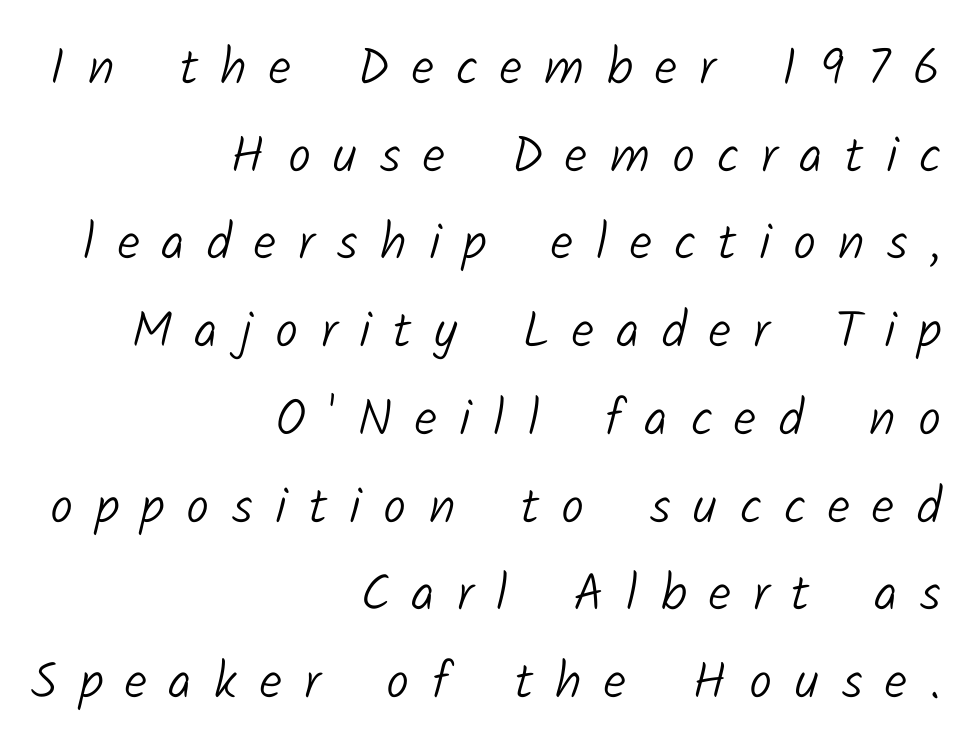
The image shows 51 px light sans-serif type; set right-aligned, line spacing 1.72x, unusually wide letter spacing (+0.44 em), not underlined; low stroke contrast and a medium x-height.
